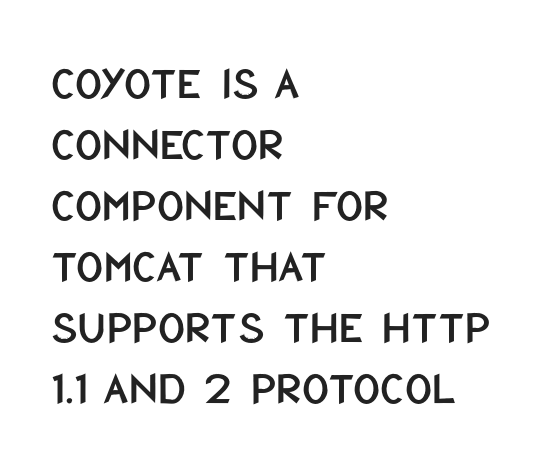
The image shows 47 px condensed sans-serif type, upright; set left-aligned, normal line spacing (1.3x), normal letter spacing, not underlined; low stroke contrast and a large x-height.
